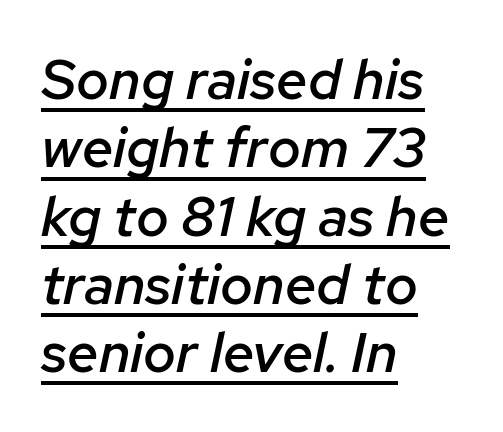
{"italic": "yes", "lean": "right", "slant_degrees": 12, "bold": "semi", "weight": "semibold", "width": "normal", "stroke_contrast": "low", "x_height": "medium", "monospaced": "no", "underline": "yes", "align": "left", "line_spacing_ratio": 1.22, "letter_spacing": "normal", "letter_spacing_em": 0.0, "glyph_px": 56}
